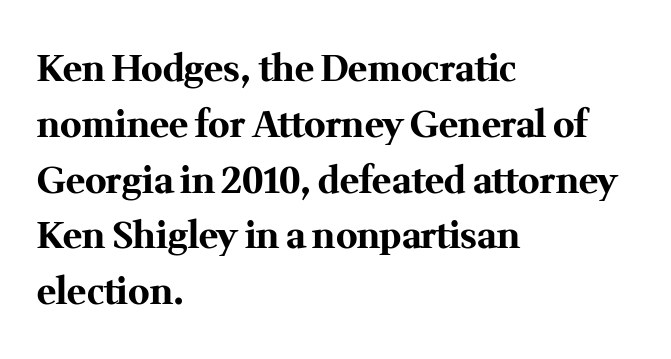
The image shows 36 px bold serif type, upright; set left-aligned, normal line spacing (1.55x), normal letter spacing, not underlined; medium stroke contrast and a medium x-height.
